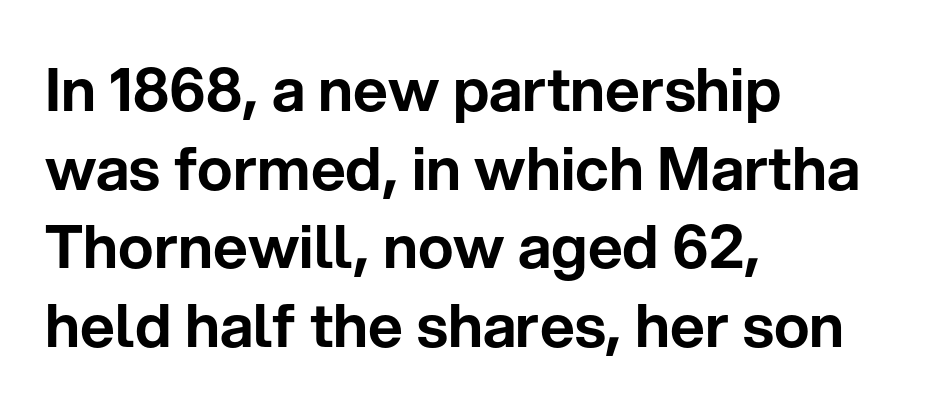
The image shows 60 px sans-serif type, upright; set left-aligned, normal line spacing (1.31x), normal letter spacing, not underlined; low stroke contrast and a medium x-height.
